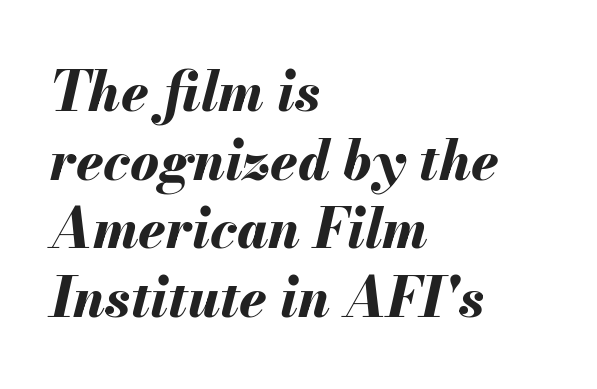
Q: Is the text bold? A: Yes.
Q: Is the text italic (slanted)? A: Yes, it leans right by about 13 degrees.
Q: Is the text underlined? A: No.
Q: How is the paragraph aligned? A: Left-aligned.
Q: Is the spacing between letters normal or unusually wide? A: Normal.
Q: Is the spacing between lines tight, normal or loose? A: Normal.
Q: Width (condensed, normal, or wide)? A: Normal.
Q: Stroke contrast? A: Medium.
Q: x-height? A: Small.
Q: Monospaced? A: No.
